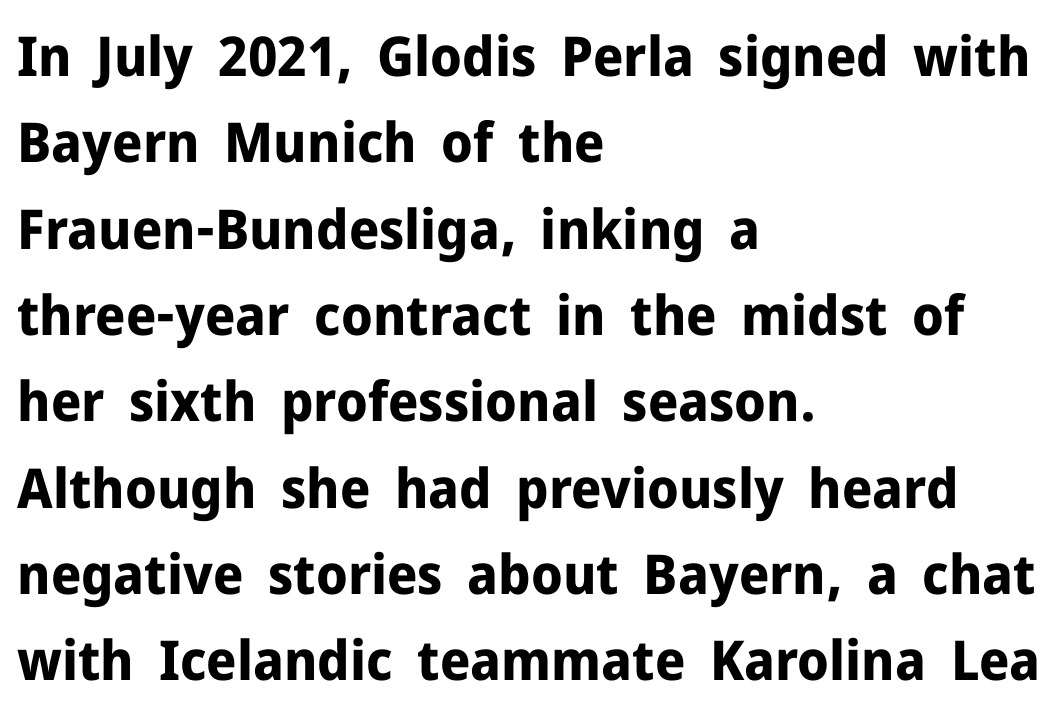
How would I describe the line gaps? Plain and ordinary. Ascenders rise straight up at ninety degrees. Letter spacing: default. On the weight axis this lands at bold, roughly 700. Reading down the block, your eye returns to a fixed left position each line.
